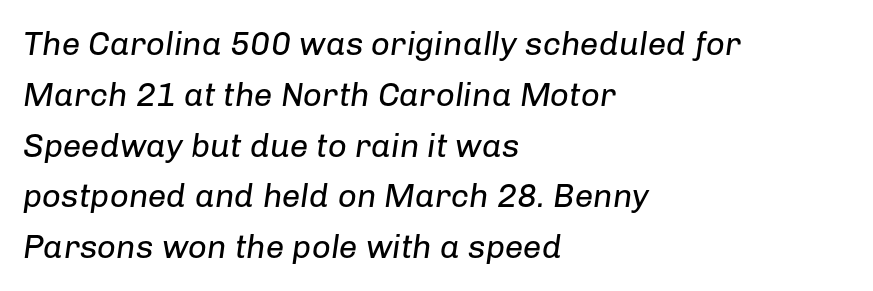
It's the slanting kind of type. The letters advance in unequal steps, a hallmark of proportional type. Interline gaps are of average width in this sample. The text block is weighted toward the left margin, trailing off unevenly rightward. The words here are not underlined.
